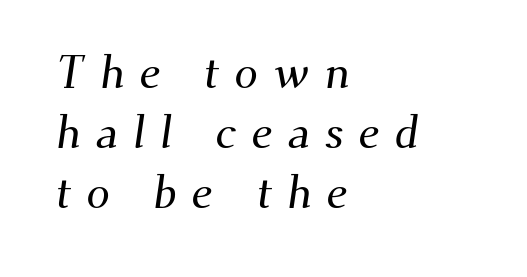
A typesetter would call this proportional, since set widths differ per character. A typesetter would call this heavily tracked-out type. Type without underlining. A typesetter would label this face a serif. The leading is moderate, giving the passage an even texture. Short and long lines alike share a common starting point at left.
